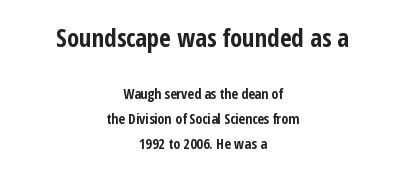
{"italic": "no", "bold": "yes", "underline": "no", "align": "center", "line_spacing_ratio": 1.77, "letter_spacing": "normal", "letter_spacing_em": 0.0, "larger_block": "first", "size_ratio": 1.79, "glyph_px": 25}
